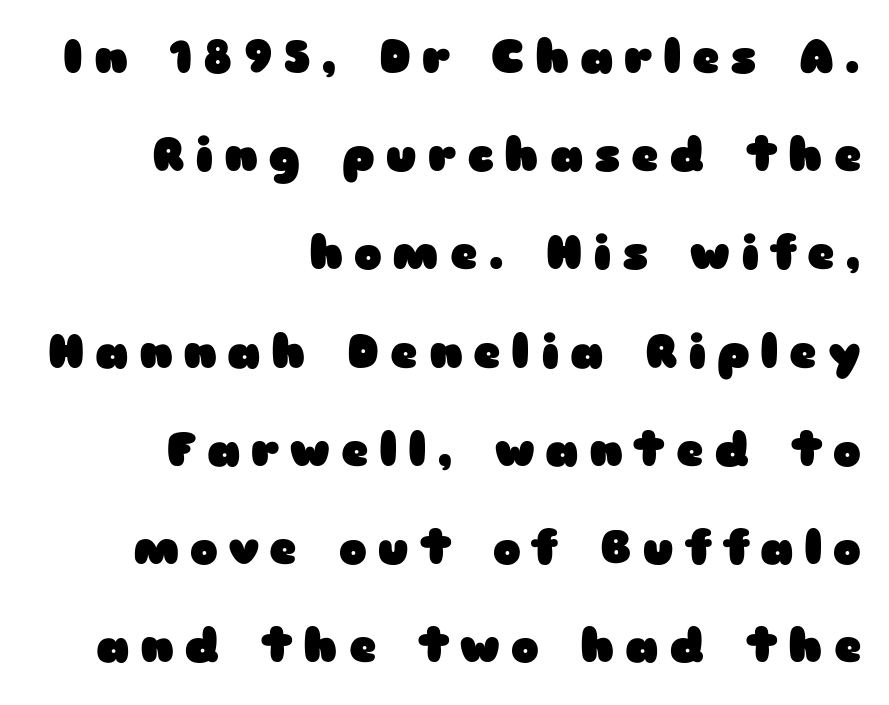
Q: Is the text bold? A: Yes.
Q: Is the text italic (slanted)? A: No, it is upright.
Q: Is the typeface a serif or a sans-serif typeface? A: Sans-serif.
Q: Is the text underlined? A: No.
Q: How is the paragraph aligned? A: Right-aligned.
Q: Is the spacing between letters normal or unusually wide? A: Unusually wide.
Q: Is the spacing between lines tight, normal or loose? A: Loose.
Q: Width (condensed, normal, or wide)? A: Wide.
Q: Stroke contrast? A: Low.
Q: x-height? A: Medium.
Q: Monospaced? A: No.
